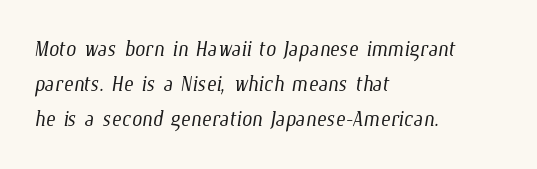
Q: Is the text bold? A: No.
Q: Is the text underlined? A: No.
Q: How is the paragraph aligned? A: Left-aligned.
Q: Is the spacing between letters normal or unusually wide? A: Normal.
Q: Width (condensed, normal, or wide)? A: Condensed.
Q: Stroke contrast? A: Low.
Q: x-height? A: Medium.
Q: Monospaced? A: No.
